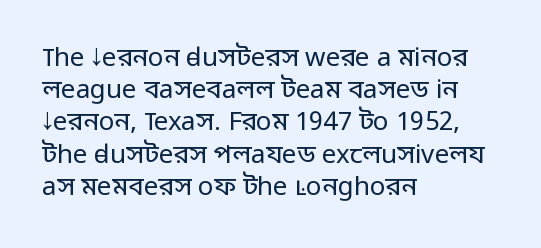
The image shows 26 px text type, upright; set left-aligned, line spacing 1.24x, normal letter spacing, not underlined.
